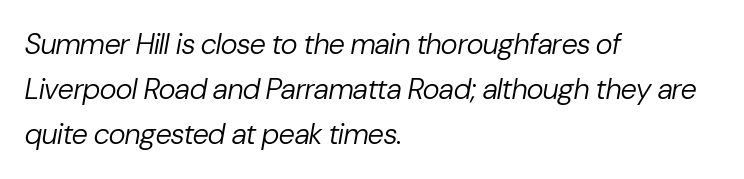
The image shows 29 px regular-weight type, italic (leaning right); set left-aligned, normal line spacing (1.56x), normal letter spacing, not underlined; low stroke contrast and a medium x-height.
